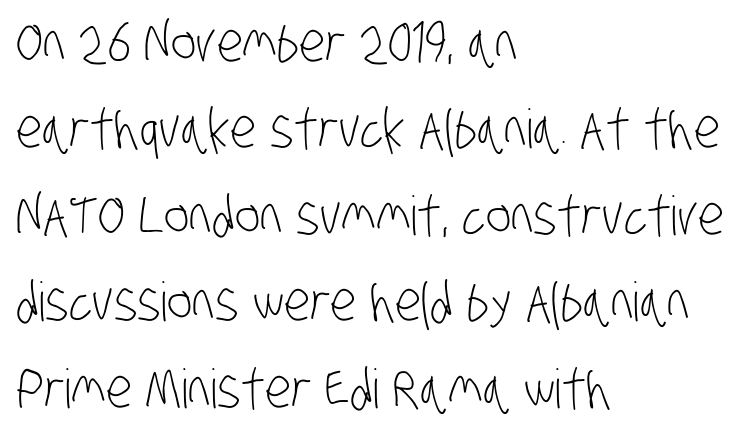
The image shows 54 px light, condensed sans-serif type; set left-aligned, normal line spacing (1.6x), normal letter spacing, not underlined; low stroke contrast and a large x-height.
